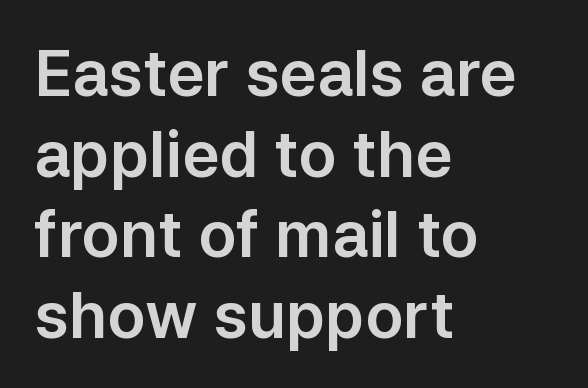
The face used here is proportionally spaced, like ordinary book or web type. These lines are composed in type without serifs. Posture: straight, roman, zero tilt. The lines sit at an ordinary, default distance from one another. This rendering leaves character spacing at its baseline value.
